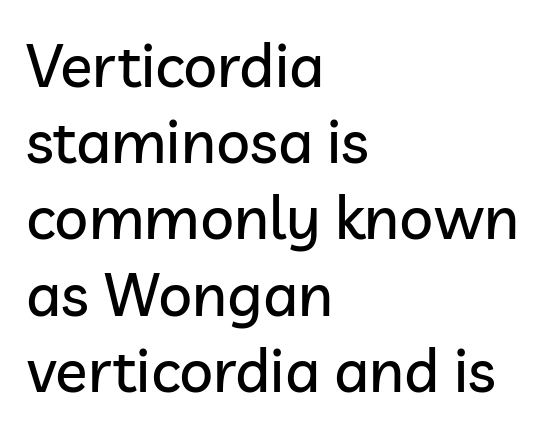
The letterforms sit shoulder to shoulder at normal distance. The font family rendered here belongs to the sans-serif group. Every row of glyphs begins at an identical x-position on the left. Think of a printed novel: that variable character pitch is what you see here.
